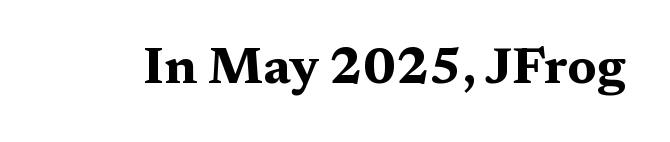
Q: Is the text bold? A: Yes.
Q: Is the text italic (slanted)? A: No, it is upright.
Q: Is the typeface a serif or a sans-serif typeface? A: Serif.
Q: Is the text underlined? A: No.
Q: Is the spacing between letters normal or unusually wide? A: Normal.
Q: Width (condensed, normal, or wide)? A: Wide.
Q: Stroke contrast? A: Medium.
Q: x-height? A: Medium.
Q: Monospaced? A: No.
